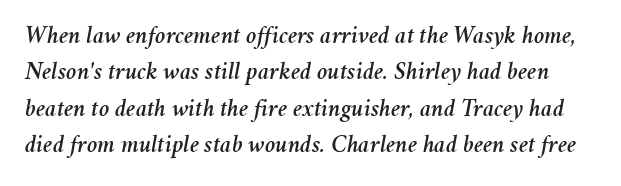
Q: Is the text italic (slanted)? A: Yes, it leans right by about 11 degrees.
Q: Is the text underlined? A: No.
Q: Is the spacing between letters normal or unusually wide? A: Normal.
Q: Is the spacing between lines tight, normal or loose? A: Normal.
